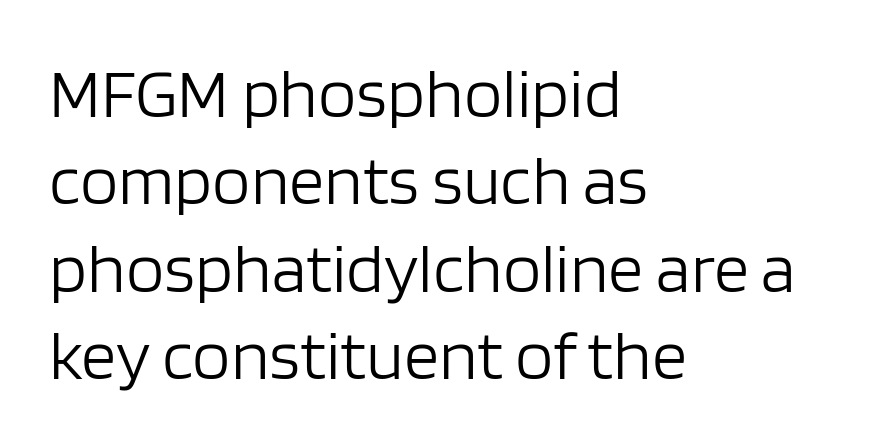
The image shows 70 px light sans-serif type, upright; set left-aligned, normal line spacing (1.25x), normal letter spacing, not underlined; low stroke contrast and a large x-height.
